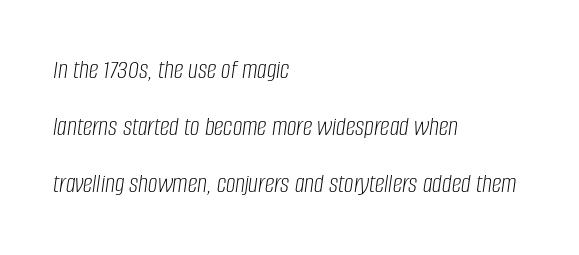
{"italic": "yes", "lean": "right", "slant_degrees": 8, "bold": "no", "underline": "no", "align": "left", "line_spacing": "loose", "line_spacing_ratio": 2.12, "letter_spacing": "normal", "letter_spacing_em": 0.0, "glyph_px": 27}
